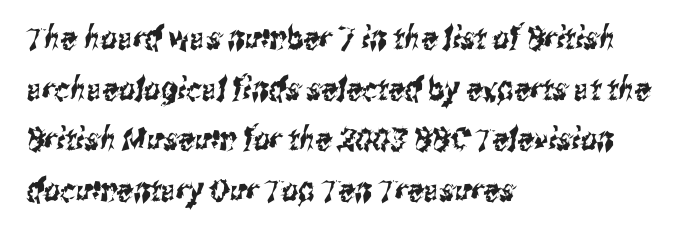
The image shows 32 px condensed sans-serif type; set left-aligned, normal line spacing (1.58x), normal letter spacing, not underlined; medium stroke contrast and a medium x-height.
